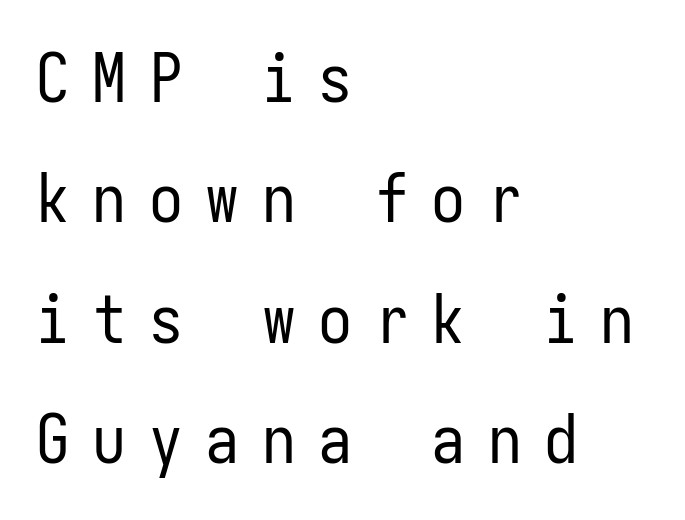
Between one letter and the next there's a generous, obvious gap. On a weight scale, this lands at 450 or below. Posture: upright roman. If you drew a ruler down the left edge, every line would touch it. Serifs: no, the terminals of the letterforms are clean. Do the characters align in a grid? Yes, the font is monospaced.
